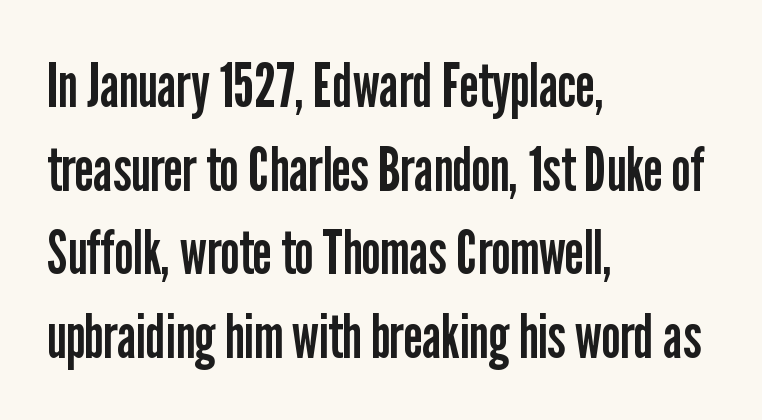
Look at the bottom of the vertical strokes: they stop flat, with no serifs. This sample is left-justified, so line endings fall wherever the words run out. How are the letters spaced? Ordinarily, with no added tracking. The letters advance in unequal steps, a hallmark of proportional type.
